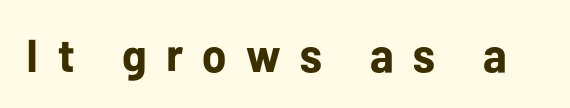
{"serif": "no", "italic": "no", "bold": "yes", "weight": "bold", "width": "normal", "stroke_contrast": "low", "x_height": "medium", "monospaced": "no", "underline": "no", "letter_spacing": "wide", "letter_spacing_em": 0.42, "glyph_px": 46}
